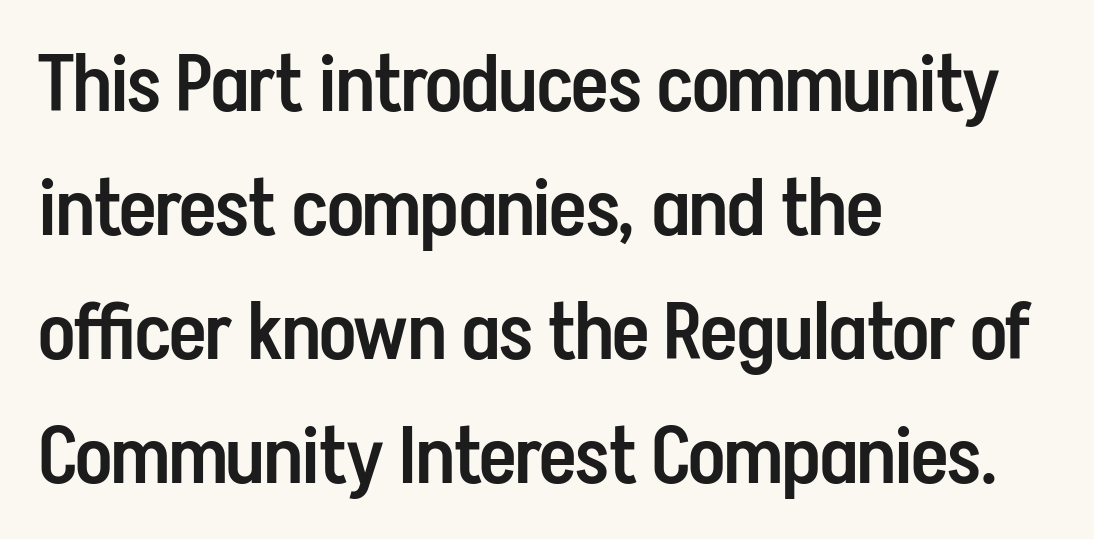
The image shows 79 px semibold, condensed sans-serif type, upright; set left-aligned, normal line spacing (1.57x), normal letter spacing, not underlined; low stroke contrast and a medium x-height.
